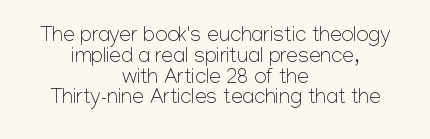
{"italic": "no", "bold": "no", "underline": "no", "align": "center", "line_spacing": "tight", "line_spacing_ratio": 0.99, "letter_spacing": "normal", "letter_spacing_em": 0.0, "glyph_px": 21}
